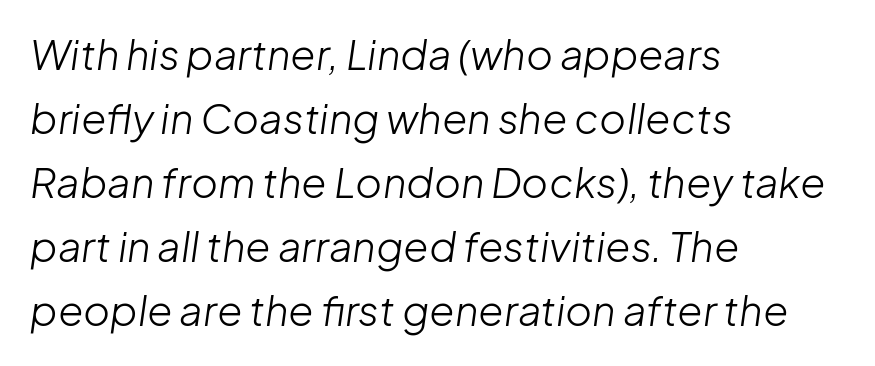
Q: Is the text bold? A: No.
Q: Is the text italic (slanted)? A: Yes, it leans right by about 8 degrees.
Q: Is the text underlined? A: No.
Q: How is the paragraph aligned? A: Left-aligned.
Q: Is the spacing between letters normal or unusually wide? A: Normal.
Q: Is the spacing between lines tight, normal or loose? A: Normal.
Q: Width (condensed, normal, or wide)? A: Normal.
Q: Stroke contrast? A: Low.
Q: x-height? A: Medium.
Q: Monospaced? A: No.
